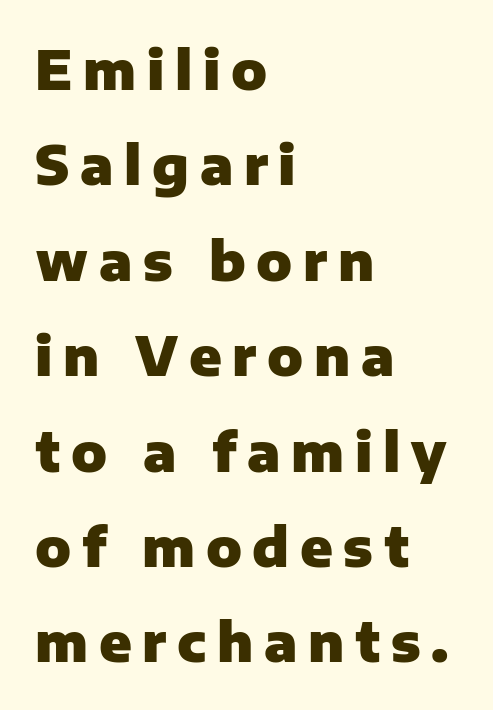
You can tell it's not italic because the verticals are truly vertical. Any mark beneath the type? The region is blank. The text was rendered using a sans face with plain stroke endings. Proportional: the letters do not fall into vertical columns. These lines stack with their left ends in a neat column. Typesetter's note: full bold, strokes at maximum text heaviness.
